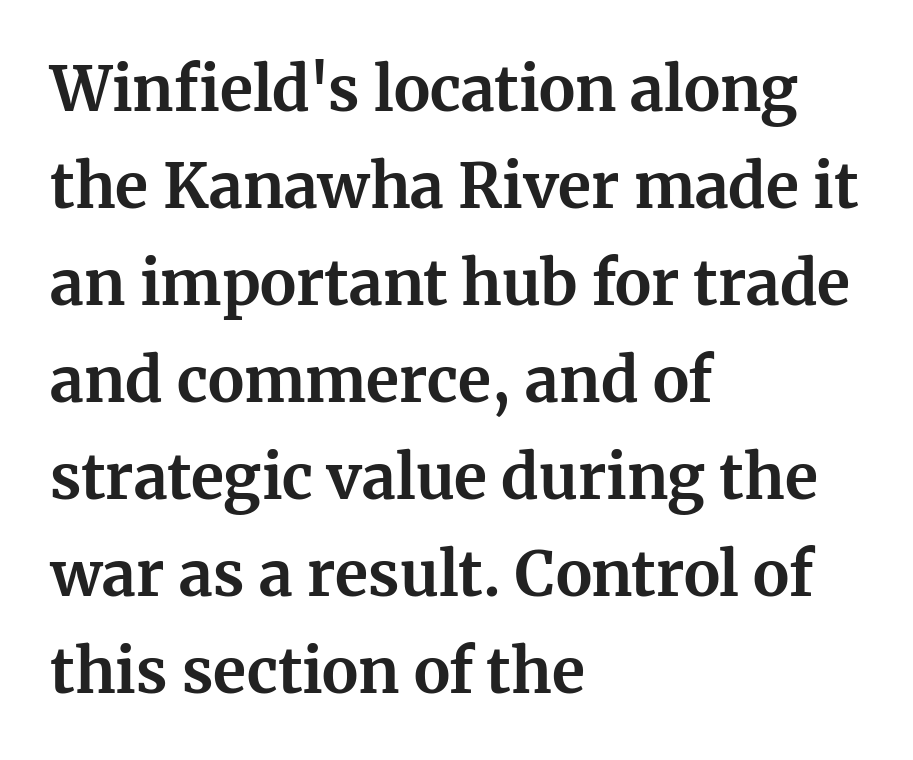
{"serif": "yes", "italic": "no", "bold": "yes", "weight": "bold", "width": "normal", "stroke_contrast": "medium", "x_height": "medium", "monospaced": "no", "underline": "no", "align": "left", "line_spacing": "normal", "line_spacing_ratio": 1.59, "letter_spacing": "normal", "letter_spacing_em": 0.0, "glyph_px": 61}
